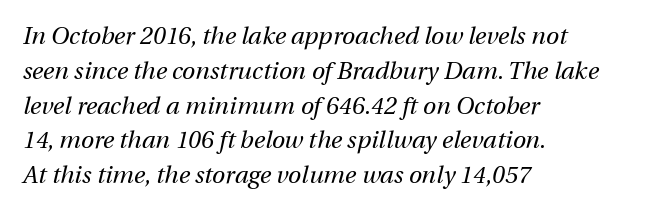
The image shows 24 px text type, italic (leaning right); set left-aligned, normal line spacing (1.45x), normal letter spacing, not underlined.
